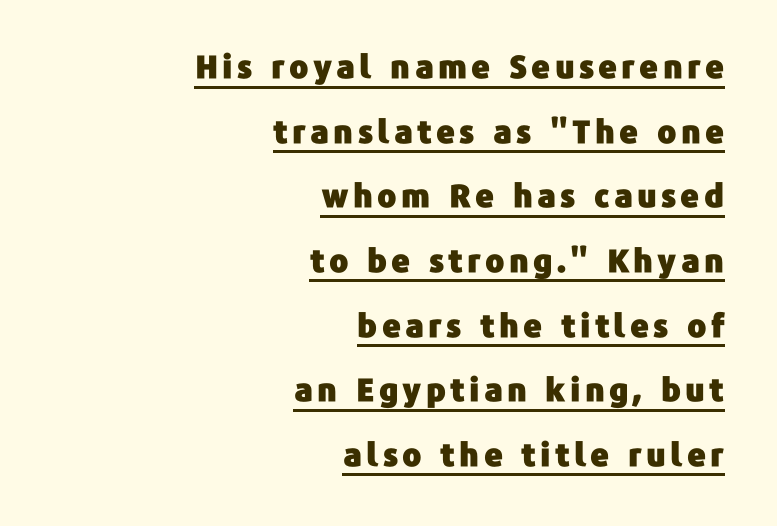
Q: Is the text italic (slanted)? A: No, it is upright.
Q: Is the typeface a serif or a sans-serif typeface? A: Sans-serif.
Q: Is the text underlined? A: Yes.
Q: How is the paragraph aligned? A: Right-aligned.
Q: Is the spacing between lines tight, normal or loose? A: Loose.
Q: Width (condensed, normal, or wide)? A: Normal.
Q: Stroke contrast? A: Low.
Q: x-height? A: Medium.
Q: Monospaced? A: No.
